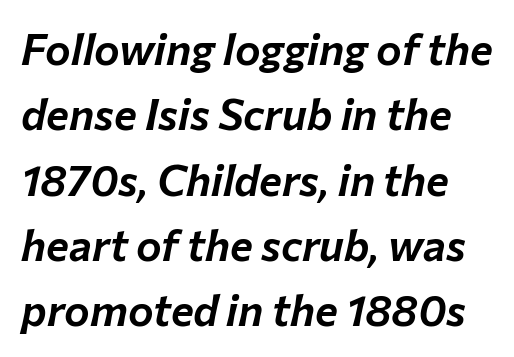
Rows of type keep a routine distance in the vertical direction. Honestly, the letter spacing is just normal — you wouldn't notice it. Spacing verdict: proportional, widths tailored to each character. Has an underline been added? It has not. Observe the lean: these are italic letterforms.
